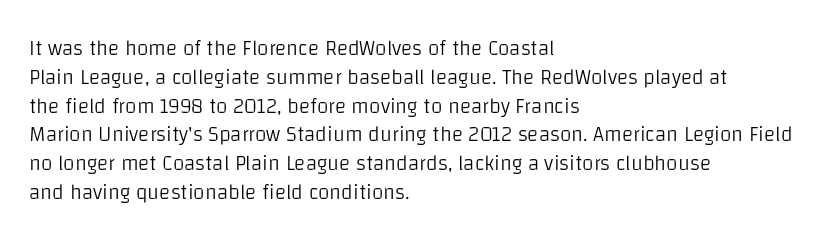
Q: Is the text bold? A: No.
Q: Is the text italic (slanted)? A: No, it is upright.
Q: Is the text underlined? A: No.
Q: How is the paragraph aligned? A: Left-aligned.
Q: Is the spacing between letters normal or unusually wide? A: Normal.
Q: Is the spacing between lines tight, normal or loose? A: Normal.
